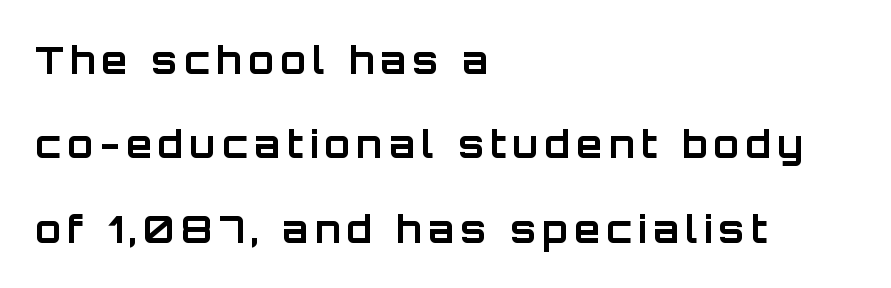
Q: Is the text bold? A: Yes.
Q: Is the text italic (slanted)? A: No, it is upright.
Q: Is the typeface a serif or a sans-serif typeface? A: Sans-serif.
Q: Is the text underlined? A: No.
Q: How is the paragraph aligned? A: Left-aligned.
Q: Is the spacing between lines tight, normal or loose? A: Loose.
Q: Width (condensed, normal, or wide)? A: Normal.
Q: Stroke contrast? A: Low.
Q: x-height? A: Large.
Q: Monospaced? A: No.
